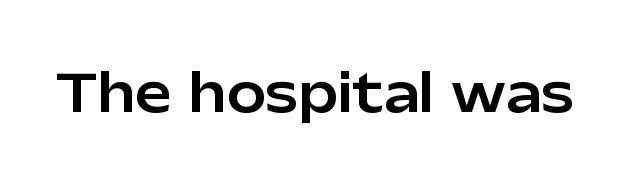
{"serif": "no", "italic": "no", "width": "normal", "stroke_contrast": "low", "x_height": "medium", "monospaced": "no", "underline": "no", "letter_spacing": "normal", "letter_spacing_em": 0.0, "glyph_px": 52}
